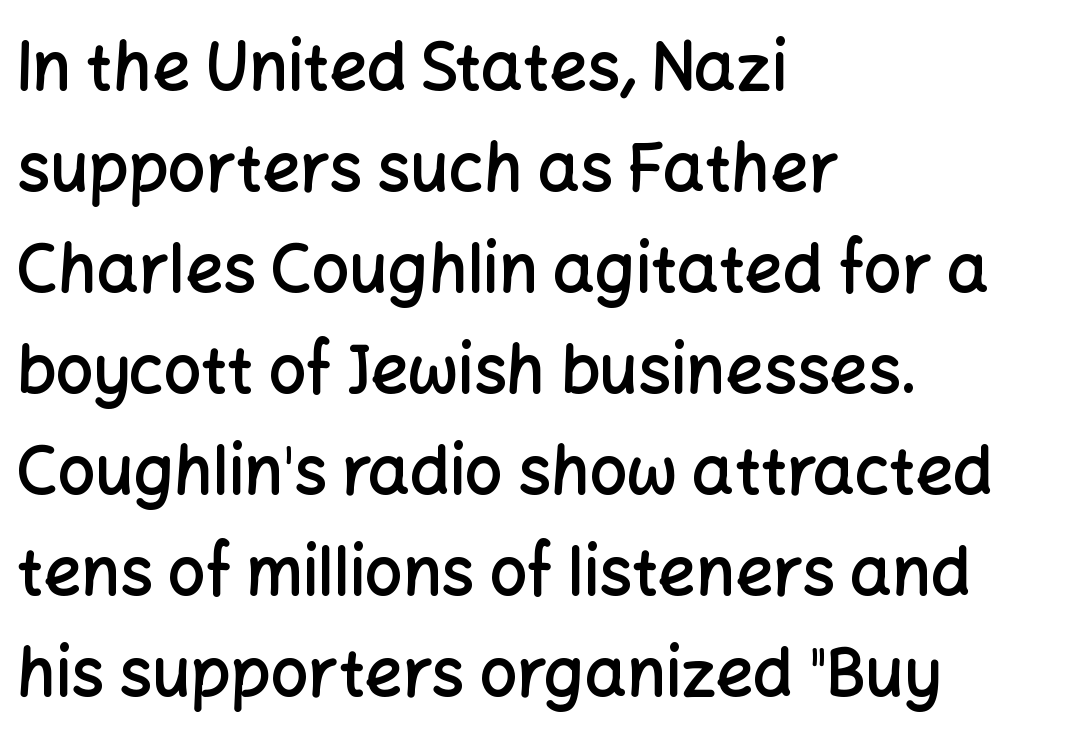
Q: Is the text bold? A: Semi-bold.
Q: Is the text italic (slanted)? A: No, it is upright.
Q: Is the typeface a serif or a sans-serif typeface? A: Sans-serif.
Q: Is the text underlined? A: No.
Q: How is the paragraph aligned? A: Left-aligned.
Q: Is the spacing between letters normal or unusually wide? A: Normal.
Q: Is the spacing between lines tight, normal or loose? A: Normal.
Q: Width (condensed, normal, or wide)? A: Normal.
Q: Stroke contrast? A: Low.
Q: x-height? A: Medium.
Q: Monospaced? A: No.
